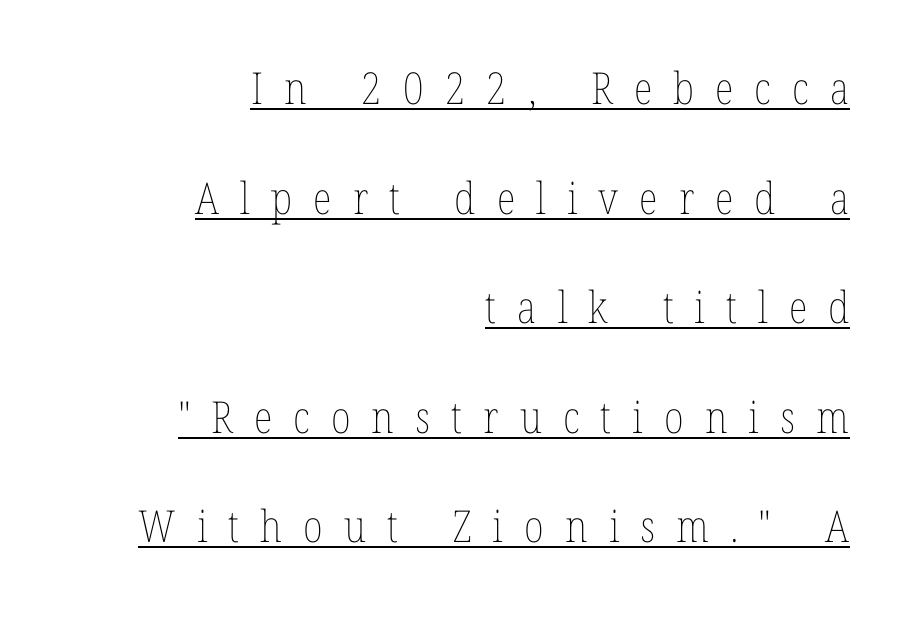
{"italic": "no", "bold": "no", "weight": "thin", "width": "condensed", "stroke_contrast": "low", "x_height": "medium", "monospaced": "no", "underline": "yes", "align": "right", "line_spacing": "loose", "line_spacing_ratio": 2.49, "letter_spacing": "wide", "letter_spacing_em": 0.48, "glyph_px": 44}
